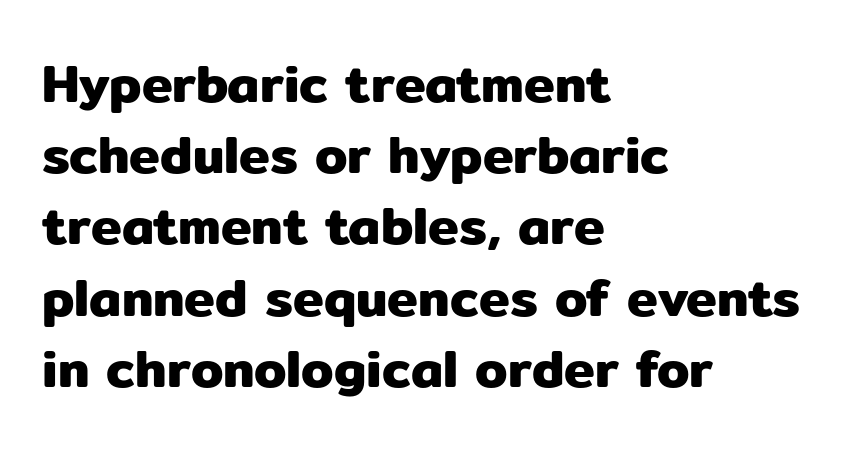
The image shows 52 px sans-serif type, upright; set left-aligned, normal line spacing (1.37x), normal letter spacing, not underlined; low stroke contrast and a medium x-height.
